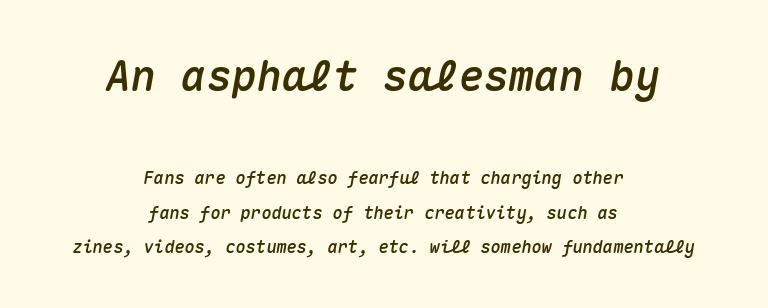
Q: Is the text italic (slanted)? A: Yes, it leans right by about 10 degrees.
Q: Is the text underlined? A: No.
Q: How is the paragraph aligned? A: Centered.
Q: Is the spacing between letters normal or unusually wide? A: Normal.
Q: Is the spacing between lines tight, normal or loose? A: Loose.
Q: Which block of text is set in a larger size, the first (top) or the second (bottom)? A: The first (top) one.
Q: Width (condensed, normal, or wide)? A: Normal.
Q: Stroke contrast? A: Medium.
Q: x-height? A: Medium.
Q: Monospaced? A: Yes.
